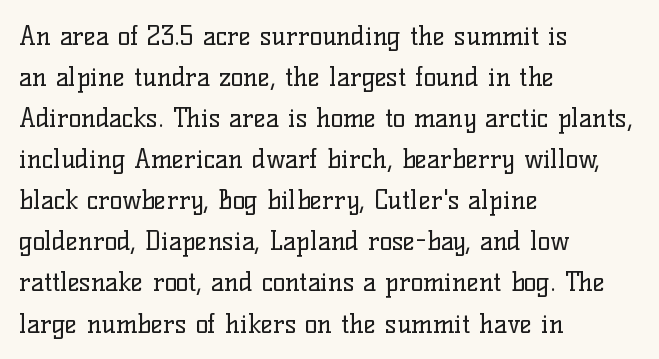
The words here are not underlined. Unbolded letterforms with no extra heft. Quick note: interline space is typical. These lines stack with their left ends in a neat column. Ordinary non-slanted type is in use. Here the glyphs are tracked normally, forming tight word shapes.
